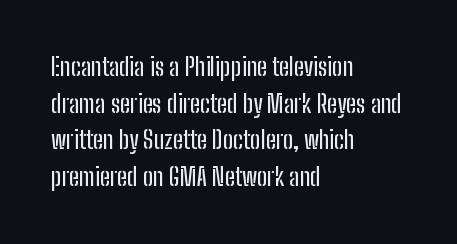
The image shows 25 px text type, upright; set left-aligned, normal line spacing (1.47x), normal letter spacing, not underlined.
